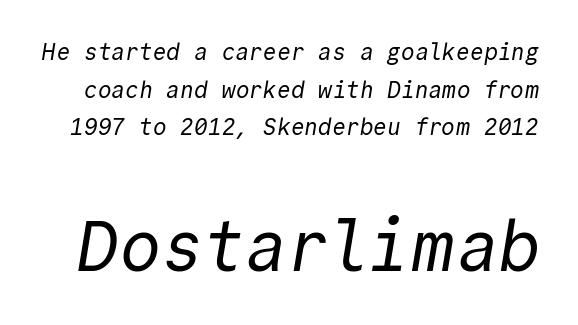
If you squint, the bottom block still reads clearly — it's the larger of the two. To sum up the face: it is a sans, with no serifs. Monospaced: the letters line up in strict vertical columns. You could call the tracking neutral — neither tight nor loose.
